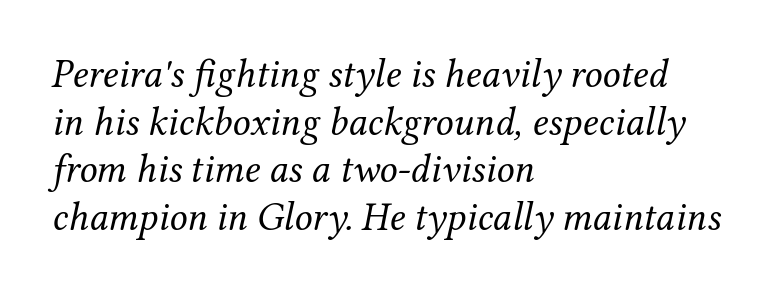
The image shows 40 px regular-weight serif type, italic (leaning right); set left-aligned, line spacing 1.19x, normal letter spacing, not underlined; medium stroke contrast and a medium x-height.
